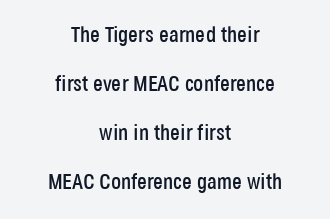
The axis of the letterforms is exactly vertical. Does the copy run flush right? No — it is centered line by line. Observe the ordinary spacing: letters are neighbours, not strangers. Words float on clear page, feet unadorned. Students, observe: this is what heavily led, spacious text looks like.
